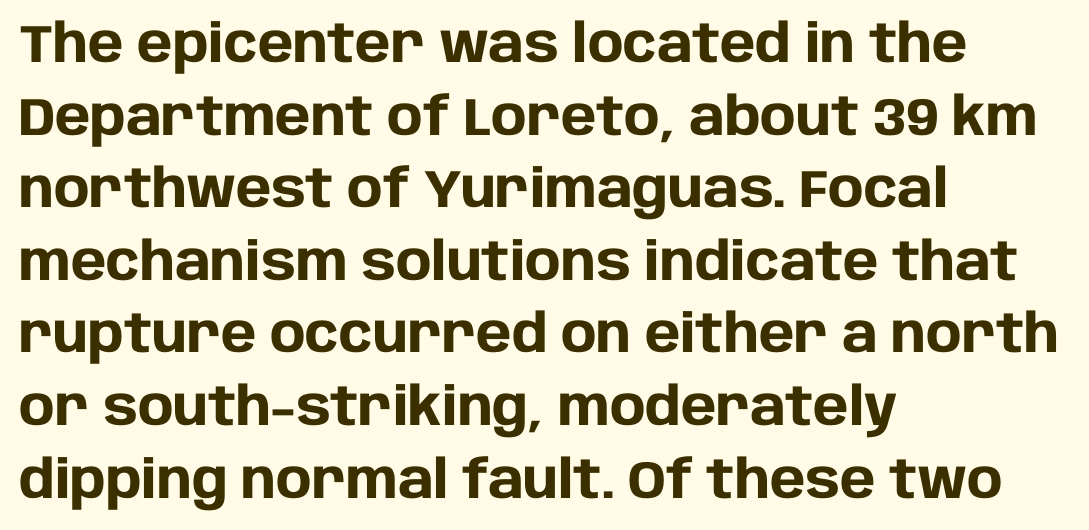
Q: Is the text bold? A: Yes.
Q: Is the text italic (slanted)? A: No, it is upright.
Q: Is the typeface a serif or a sans-serif typeface? A: Sans-serif.
Q: Is the text underlined? A: No.
Q: How is the paragraph aligned? A: Left-aligned.
Q: Is the spacing between letters normal or unusually wide? A: Normal.
Q: Is the spacing between lines tight, normal or loose? A: Normal.
Q: Width (condensed, normal, or wide)? A: Normal.
Q: Stroke contrast? A: Low.
Q: x-height? A: Large.
Q: Monospaced? A: No.
